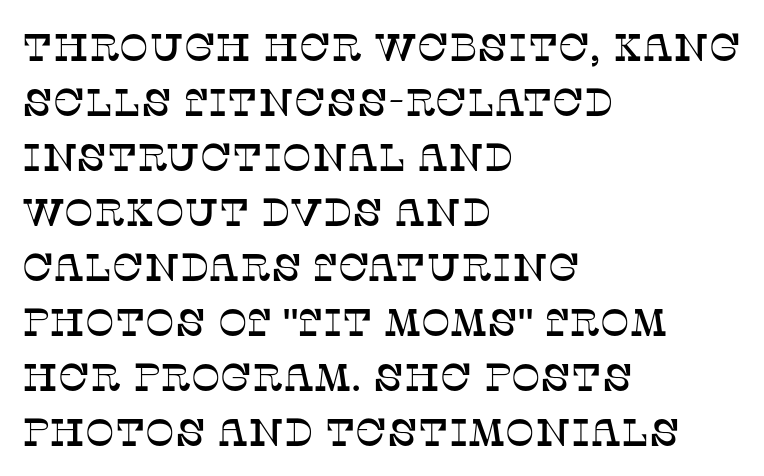
Q: Is the text italic (slanted)? A: No, it is upright.
Q: Is the typeface a serif or a sans-serif typeface? A: Serif.
Q: Is the text underlined? A: No.
Q: How is the paragraph aligned? A: Left-aligned.
Q: Is the spacing between letters normal or unusually wide? A: Normal.
Q: Is the spacing between lines tight, normal or loose? A: Normal.
Q: Width (condensed, normal, or wide)? A: Normal.
Q: Stroke contrast? A: Low.
Q: x-height? A: Large.
Q: Monospaced? A: No.
